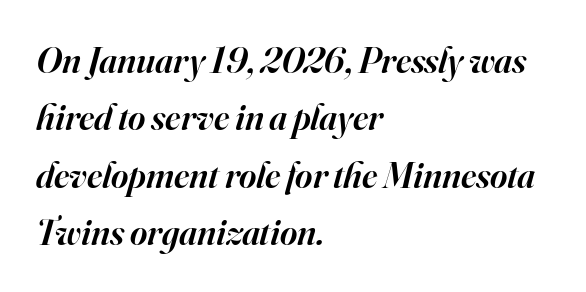
The image shows 37 px semibold serif type, italic (leaning right); set left-aligned, normal line spacing (1.55x), normal letter spacing, not underlined; high stroke contrast and a small x-height.
